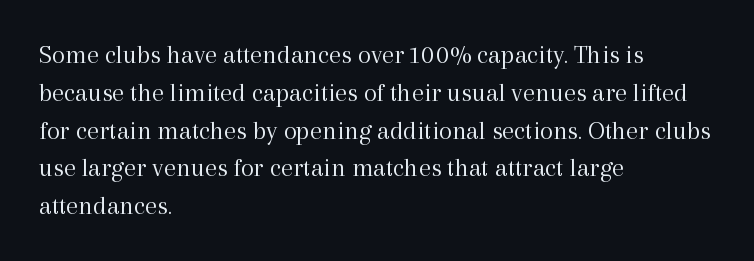
Short note: letters normally spaced. These lines are set flush left with a ragged right edge. The passage shown is not bold in any degree. Rows of type keep a routine distance in the vertical direction. This is the regular roman posture of the typeface.
